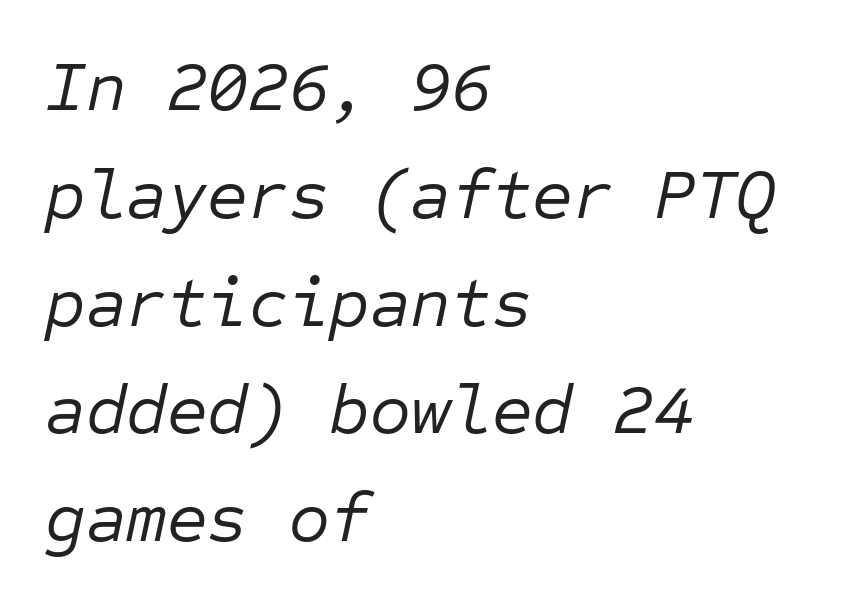
{"italic": "yes", "lean": "right", "slant_degrees": 12, "bold": "no", "weight": "regular", "width": "normal", "stroke_contrast": "low", "x_height": "medium", "monospaced": "yes", "underline": "no", "align": "left", "line_spacing": "normal", "line_spacing_ratio": 1.54, "letter_spacing": "normal", "letter_spacing_em": 0.0, "glyph_px": 70}
